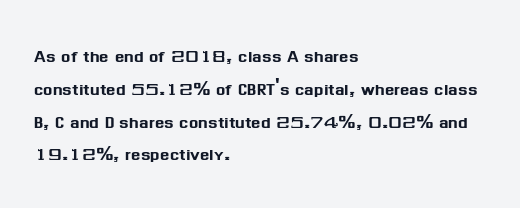
The image shows 22 px text type, upright; set left-aligned, normal line spacing (1.49x), normal letter spacing, not underlined.
